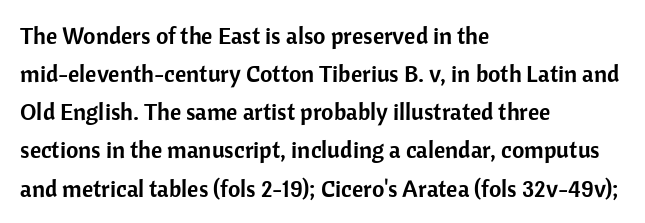
The image shows 24 px text type, upright; set left-aligned, normal line spacing (1.59x), normal letter spacing, not underlined.
